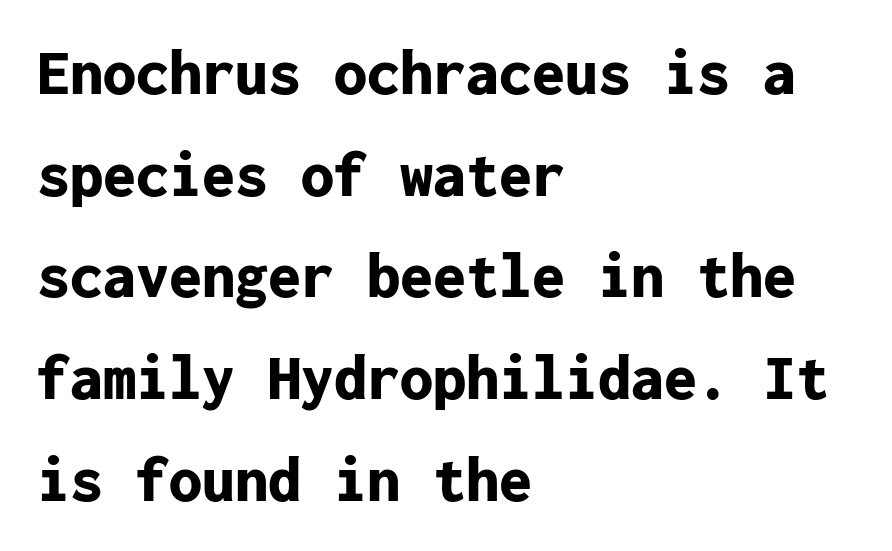
Font category for this specimen: sans-serif. The passage shown is not underscored anywhere. You'd pick this weight for a headline — it's a proper bold. The letters march in equal steps, a hallmark of fixed-pitch type. Regarding leading, the lines here are spaced in the standard way. Left-aligned paragraph, ragged on the right.
